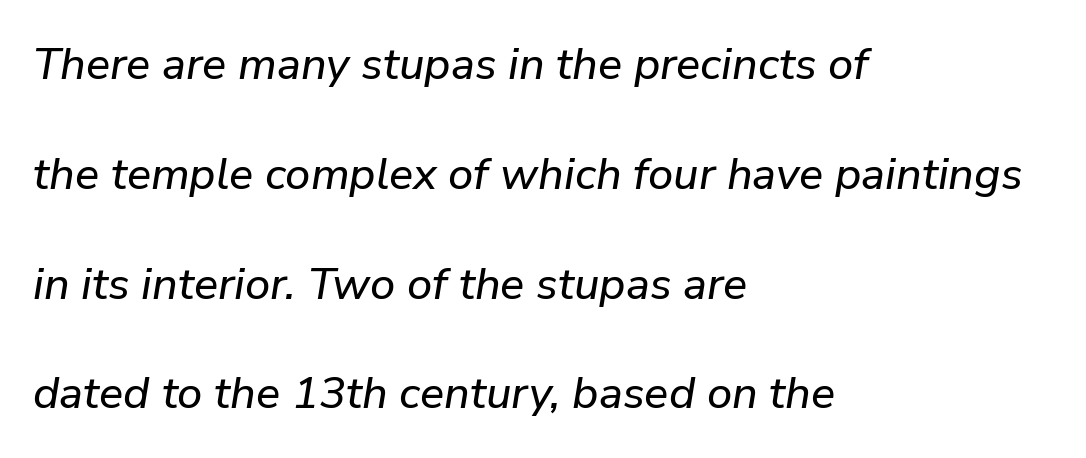
Each letter keeps its own natural width here, so spacing adapts to shape. Honestly, there is no underline to notice here at all. Line beginnings align vertically; line endings do not. An italicized treatment has been applied to the whole sample. Whoever set this chose breathing room over compactness in the vertical rhythm. You could call the tracking neutral — neither tight nor loose.
